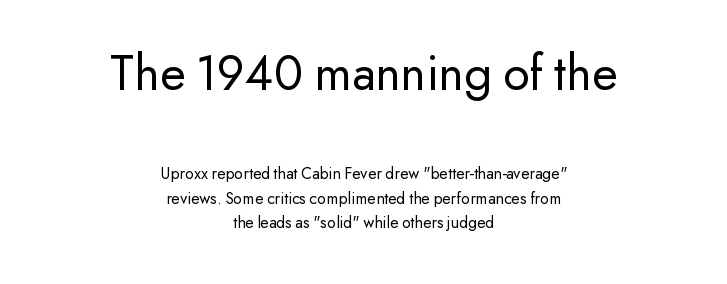
{"serif": "no", "italic": "no", "bold": "no", "weight": "regular", "width": "normal", "stroke_contrast": "low", "x_height": "small", "monospaced": "no", "underline": "no", "align": "center", "line_spacing": "normal", "line_spacing_ratio": 1.42, "letter_spacing": "normal", "letter_spacing_em": 0.0, "larger_block": "first", "size_ratio": 3.06, "glyph_px": 52}
